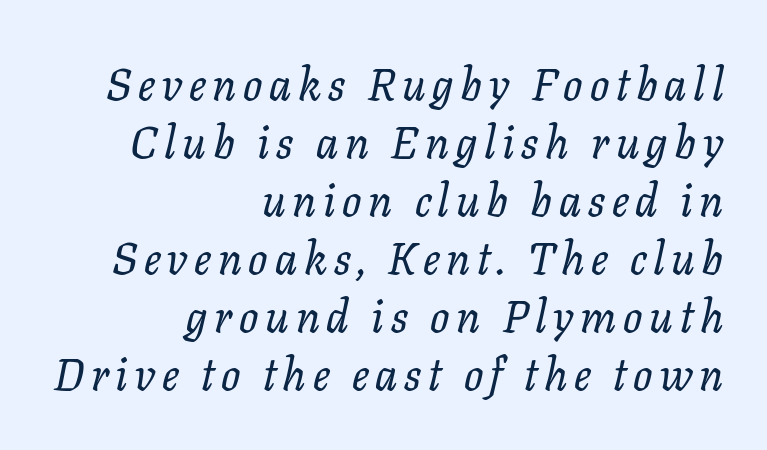
Q: Is the text italic (slanted)? A: Yes, it leans right by about 11 degrees.
Q: Is the typeface a serif or a sans-serif typeface? A: Serif.
Q: Is the text underlined? A: No.
Q: How is the paragraph aligned? A: Right-aligned.
Q: Is the spacing between lines tight, normal or loose? A: Normal.
Q: Width (condensed, normal, or wide)? A: Normal.
Q: Stroke contrast? A: Low.
Q: x-height? A: Medium.
Q: Monospaced? A: No.
